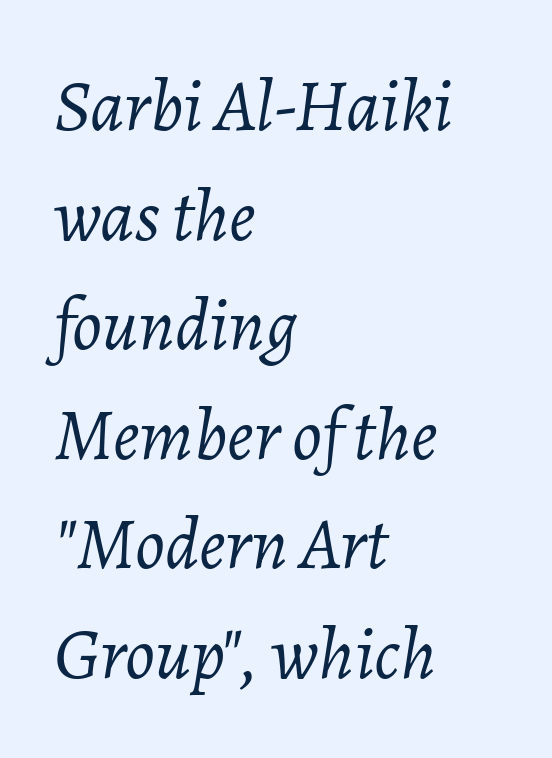
{"italic": "yes", "lean": "right", "slant_degrees": 7, "bold": "no", "weight": "light", "width": "normal", "stroke_contrast": "low", "x_height": "medium", "monospaced": "no", "underline": "no", "align": "left", "line_spacing": "normal", "line_spacing_ratio": 1.48, "letter_spacing": "normal", "letter_spacing_em": 0.0, "glyph_px": 74}
